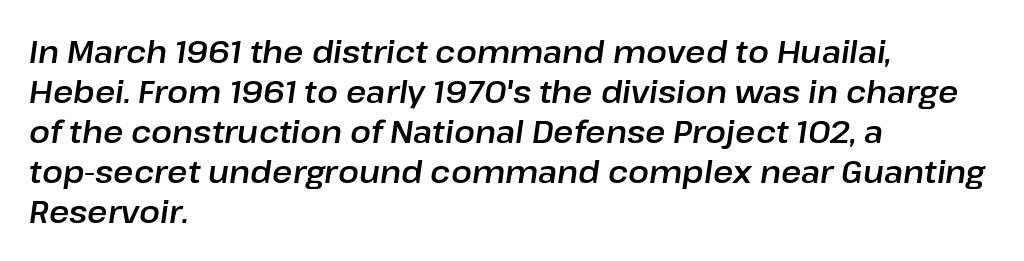
The image shows 31 px text type, italic (leaning right); set left-aligned, normal line spacing (1.29x), normal letter spacing, not underlined; low stroke contrast and a medium x-height.
